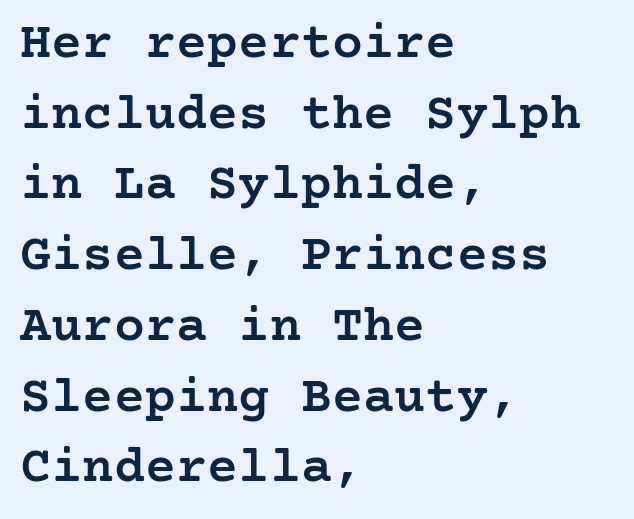
Firm but not heavy-handed strokes: this text is semibold. Letterform terminals end in serifs throughout the passage. Beneath every word, the page is bare. Line starts are locked; line ends wander. The font's upright variant was chosen for this text.
